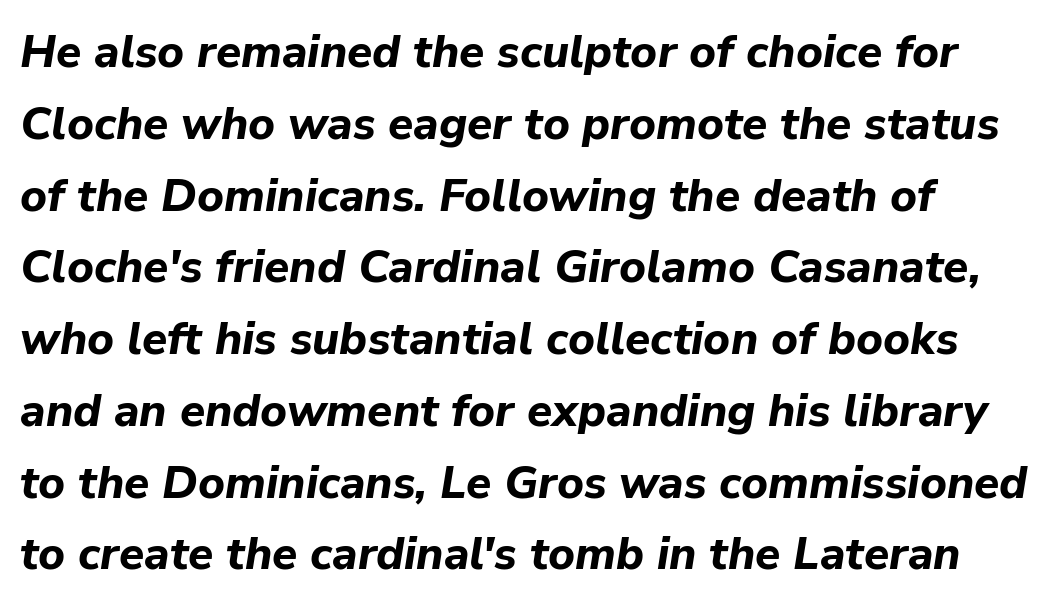
Compared with an ordinary text face, these strokes are far heavier — a full bold. Each word holds together tightly as a unit, with standard inter-letter gaps. The typography opts for an oblique posture over an upright one. Rule under the text: the space is simply empty. The rendering uses natural spacing where letterforms have individual widths.
